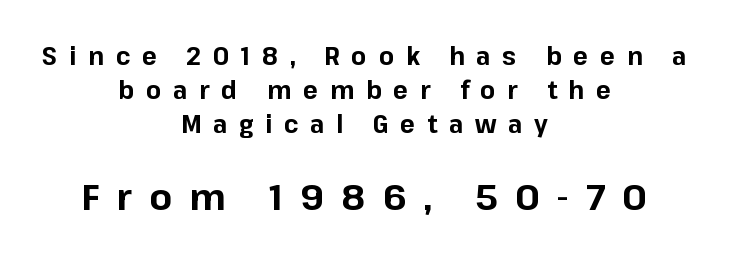
{"serif": "no", "italic": "no", "bold": "yes", "weight": "bold", "width": "normal", "stroke_contrast": "low", "x_height": "medium", "monospaced": "no", "underline": "no", "align": "center", "line_spacing": "normal", "line_spacing_ratio": 1.37, "letter_spacing": "wide", "letter_spacing_em": 0.47, "larger_block": "second", "size_ratio": 1.48, "glyph_px": 37}
